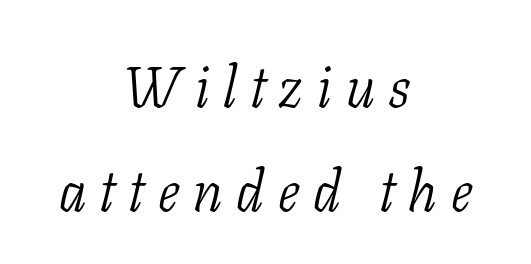
The image shows 58 px light, condensed serif type, italic (leaning right); set centered, line spacing 1.79x, unusually wide letter spacing (+0.24 em), not underlined; low stroke contrast and a medium x-height.
